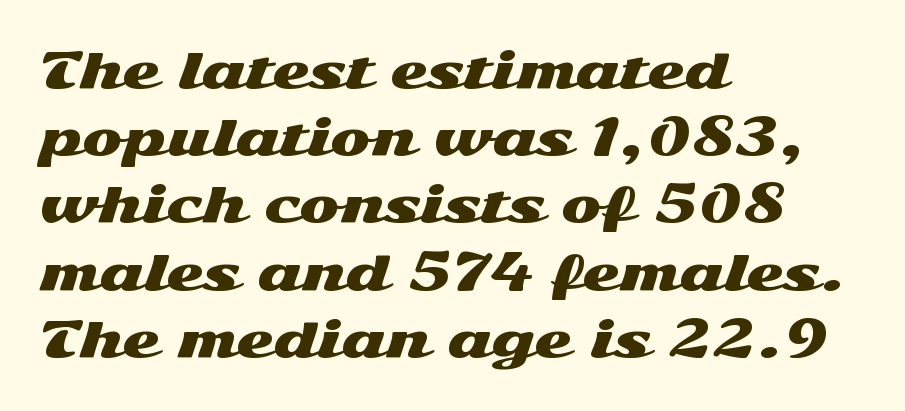
{"serif": "no", "width": "wide", "stroke_contrast": "medium", "x_height": "medium", "monospaced": "no", "underline": "no", "align": "left", "line_spacing": "normal", "line_spacing_ratio": 1.4, "letter_spacing": "normal", "letter_spacing_em": 0.0, "glyph_px": 48}
